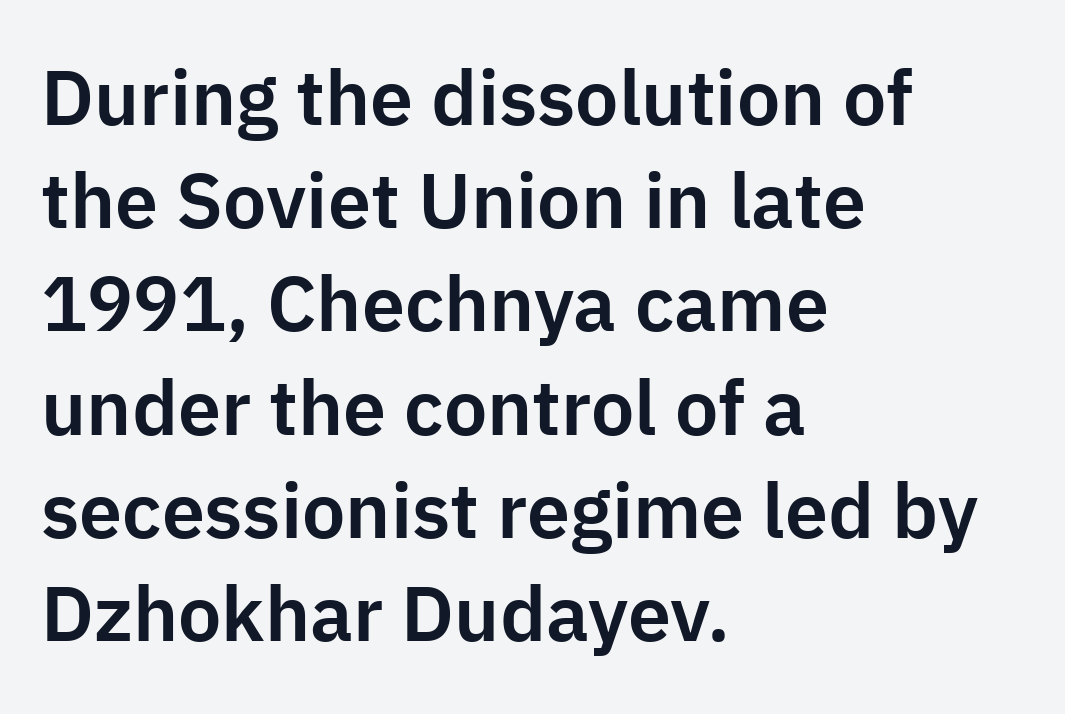
The image shows 77 px sans-serif type, upright; set left-aligned, normal line spacing (1.34x), normal letter spacing, not underlined; low stroke contrast and a medium x-height.
